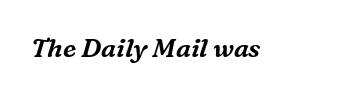
{"italic": "yes", "lean": "right", "slant_degrees": 16, "underline": "no", "letter_spacing": "normal", "letter_spacing_em": 0.0, "glyph_px": 26}
